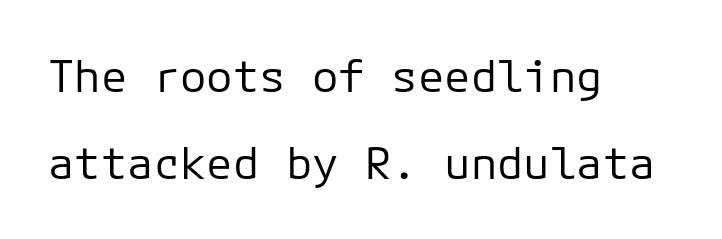
{"serif": "no", "italic": "no", "bold": "no", "weight": "regular", "width": "normal", "stroke_contrast": "low", "x_height": "medium", "underline": "no", "align": "left", "line_spacing": "loose", "line_spacing_ratio": 1.98, "letter_spacing": "normal", "letter_spacing_em": 0.0, "glyph_px": 44}
